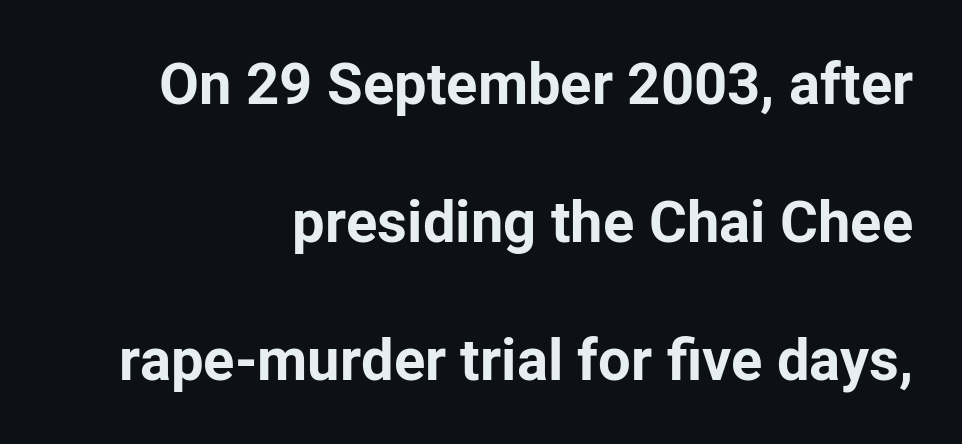
The image shows 58 px bold sans-serif type, upright; set right-aligned, loose line spacing (2.38x), normal letter spacing, not underlined; low stroke contrast and a medium x-height.
